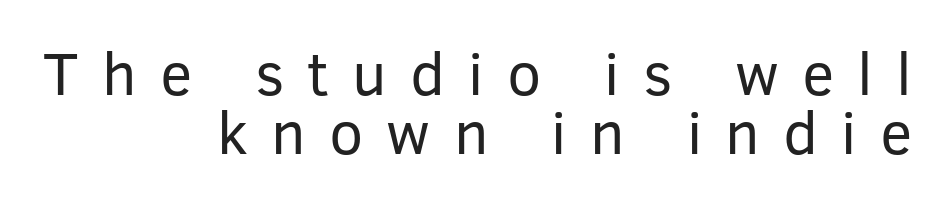
Q: Is the text bold? A: No.
Q: Is the text italic (slanted)? A: No, it is upright.
Q: Is the typeface a serif or a sans-serif typeface? A: Sans-serif.
Q: Is the text underlined? A: No.
Q: How is the paragraph aligned? A: Right-aligned.
Q: Is the spacing between letters normal or unusually wide? A: Unusually wide.
Q: Is the spacing between lines tight, normal or loose? A: Tight.
Q: Width (condensed, normal, or wide)? A: Normal.
Q: Stroke contrast? A: Low.
Q: x-height? A: Medium.
Q: Monospaced? A: No.
